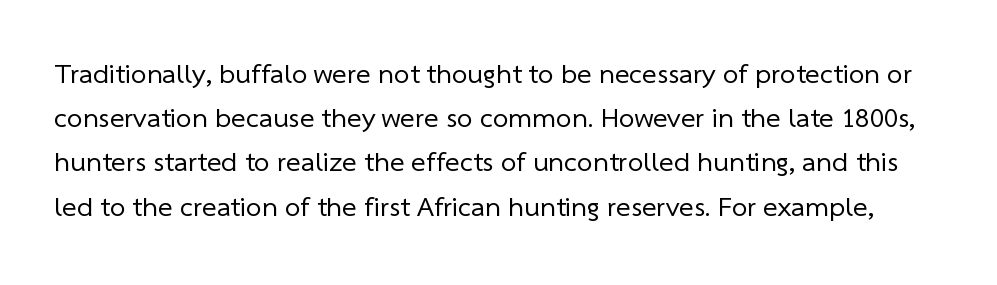
{"serif": "no", "bold": "no", "weight": "regular", "width": "normal", "stroke_contrast": "low", "x_height": "medium", "monospaced": "no", "underline": "no", "line_spacing": "normal", "line_spacing_ratio": 1.58, "letter_spacing": "normal", "letter_spacing_em": 0.0, "glyph_px": 28}
